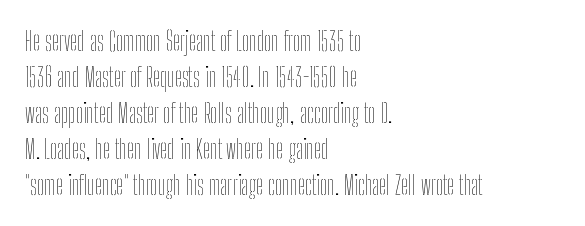
Q: Is the text bold? A: No.
Q: Is the text italic (slanted)? A: No, it is upright.
Q: Is the text underlined? A: No.
Q: How is the paragraph aligned? A: Left-aligned.
Q: Is the spacing between letters normal or unusually wide? A: Normal.
Q: Is the spacing between lines tight, normal or loose? A: Normal.
